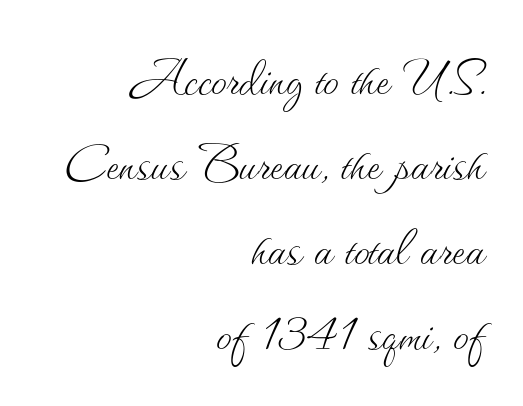
Descender tails drop into unmarked territory. No chunkiness to these letters — they're not bold. Does extra space separate the letters? No, they use regular spacing. Compared with a flush-left layout, this one pins lines to the opposite, right side.
